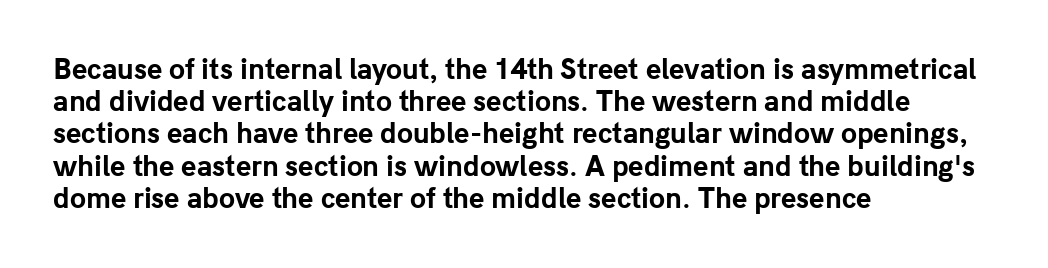
{"italic": "no", "bold": "yes", "underline": "no", "align": "left", "line_spacing_ratio": 1.24, "letter_spacing": "normal", "letter_spacing_em": 0.0, "glyph_px": 26}
